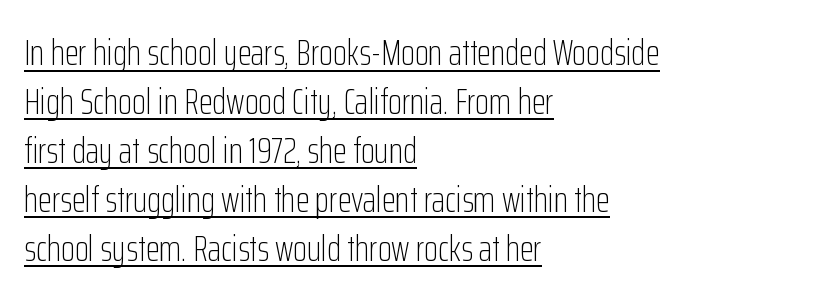
The image shows 36 px light, condensed sans-serif type, upright; set left-aligned, normal line spacing (1.36x), normal letter spacing, underlined; low stroke contrast and a medium x-height.
